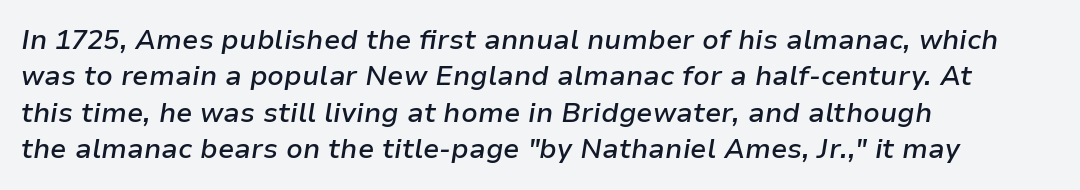
The image shows 27 px text type, italic (leaning right); set left-aligned, normal line spacing (1.35x), normal letter spacing, not underlined.
